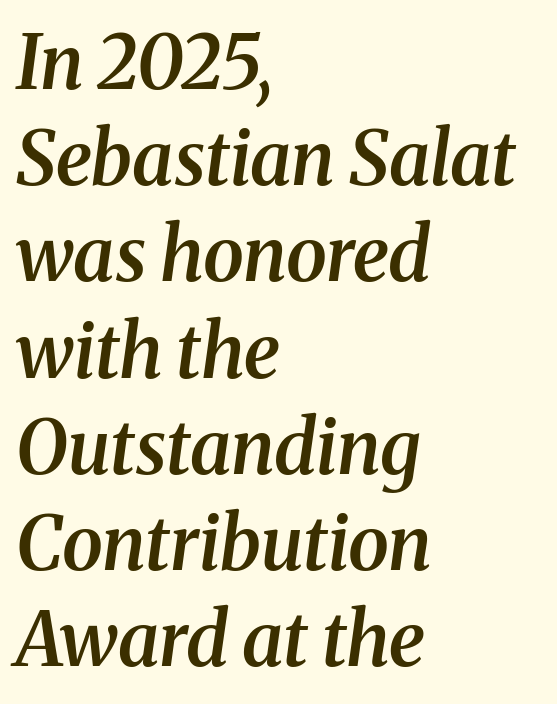
{"serif": "yes", "italic": "yes", "lean": "right", "slant_degrees": 8, "bold": "semi", "weight": "semibold", "width": "normal", "stroke_contrast": "medium", "x_height": "medium", "monospaced": "no", "underline": "no", "align": "left", "line_spacing": "normal", "line_spacing_ratio": 1.3, "letter_spacing": "normal", "letter_spacing_em": 0.0, "glyph_px": 74}
